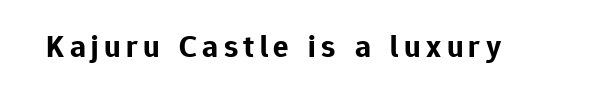
Q: Is the text bold? A: Yes.
Q: Is the text italic (slanted)? A: No, it is upright.
Q: Is the typeface a serif or a sans-serif typeface? A: Sans-serif.
Q: Is the text underlined? A: No.
Q: Width (condensed, normal, or wide)? A: Normal.
Q: Stroke contrast? A: Low.
Q: x-height? A: Medium.
Q: Monospaced? A: No.
